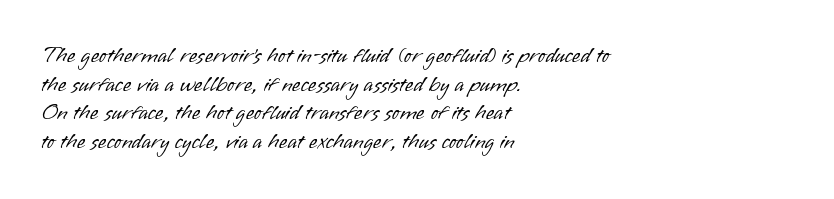
Q: Is the text bold? A: No.
Q: Is the text italic (slanted)? A: Yes.
Q: Is the text underlined? A: No.
Q: How is the paragraph aligned? A: Left-aligned.
Q: Is the spacing between letters normal or unusually wide? A: Normal.
Q: Is the spacing between lines tight, normal or loose? A: Normal.
